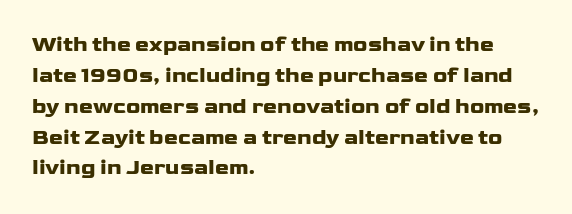
Posture: vertical. A classic flush-left, rag-right setting is used for this passage. Horizontal bands of white between lines are of average thickness. Each word holds together tightly as a unit, with standard inter-letter gaps. The font is running at its bold setting.
